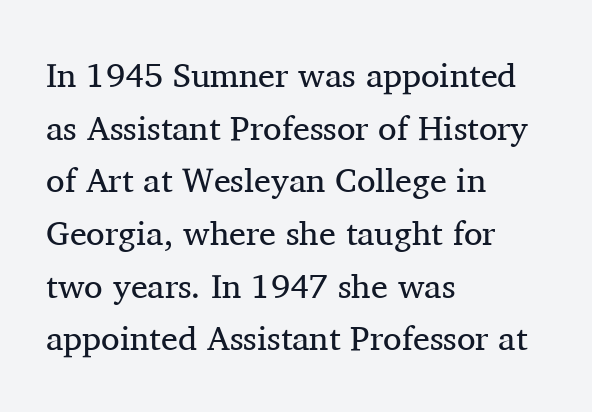
Rows of type keep a routine distance in the vertical direction. Designer's note — italics off, roman on. This rendering uses left alignment, leaving the right contour irregular. Nobody touched the tracking dial on this one. The font family rendered here belongs to the serif group.
